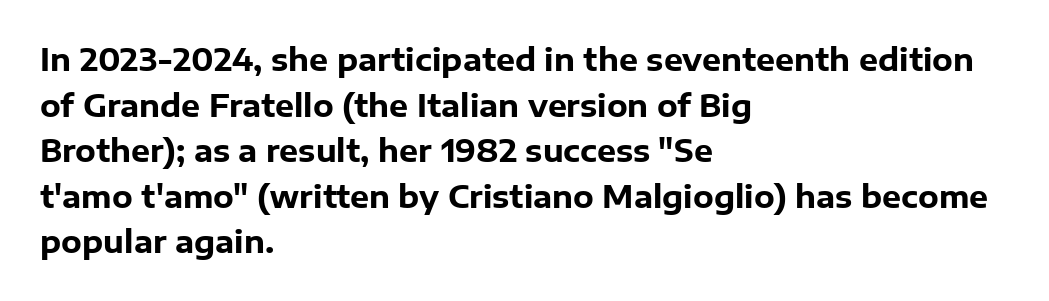
The image shows 30 px heavy sans-serif type, upright; set left-aligned, normal line spacing (1.52x), normal letter spacing, not underlined; low stroke contrast and a medium x-height.
